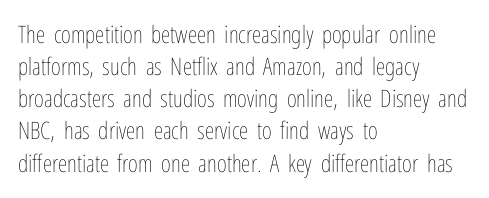
The image shows 24 px text type, upright; set left-aligned, normal line spacing (1.34x), normal letter spacing, not underlined.
